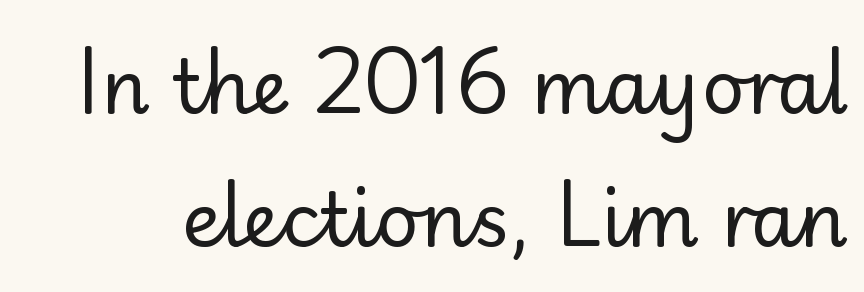
The specimen omits any rule beneath the text block's lines. The typography opts for an upright posture over an oblique one. A light-to-regular cut is what we see here. Spacing verdict: proportional, widths tailored to each character. This sample uses plain, unmodified letter spacing. Typographically, this falls in the sans-serif category.
